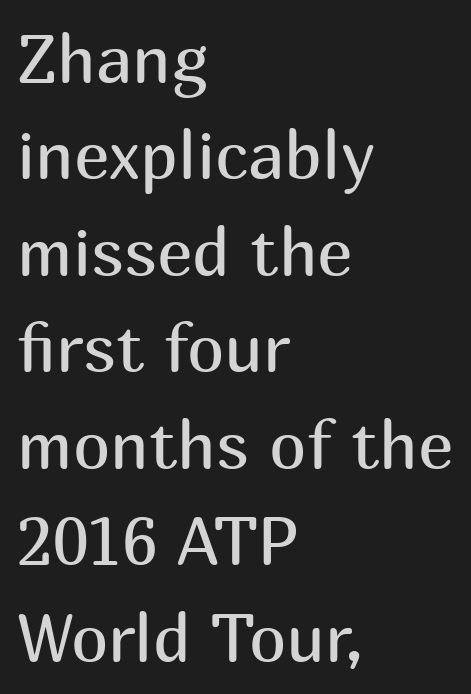
The image shows 67 px regular-weight sans-serif type, upright; set left-aligned, normal line spacing (1.44x), normal letter spacing, not underlined; medium stroke contrast and a medium x-height.
